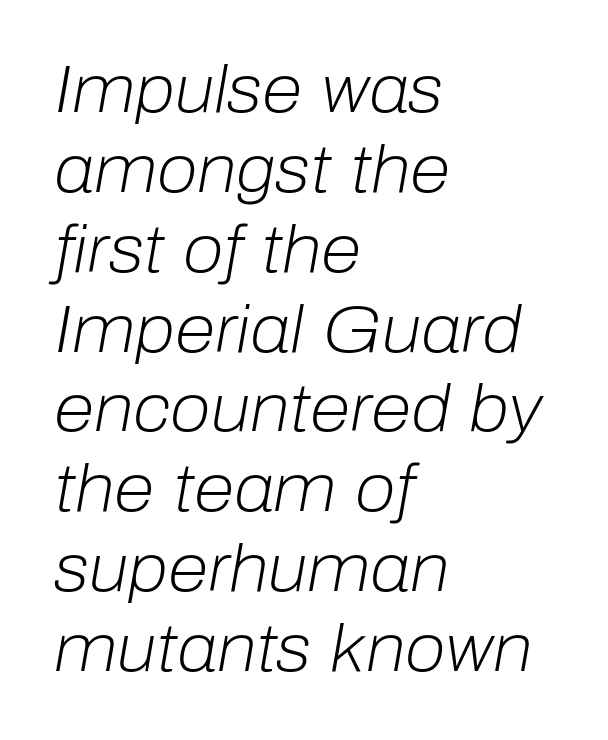
{"italic": "yes", "lean": "right", "slant_degrees": 10, "bold": "no", "weight": "light", "width": "normal", "stroke_contrast": "low", "x_height": "medium", "monospaced": "no", "underline": "no", "align": "left", "line_spacing_ratio": 1.21, "letter_spacing": "normal", "letter_spacing_em": 0.0, "glyph_px": 66}
